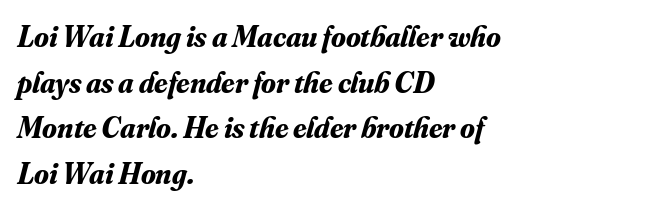
Q: Is the text bold? A: Yes.
Q: Is the text italic (slanted)? A: Yes, it leans right by about 16 degrees.
Q: Is the typeface a serif or a sans-serif typeface? A: Serif.
Q: Is the text underlined? A: No.
Q: How is the paragraph aligned? A: Left-aligned.
Q: Is the spacing between letters normal or unusually wide? A: Normal.
Q: Is the spacing between lines tight, normal or loose? A: Normal.
Q: Width (condensed, normal, or wide)? A: Normal.
Q: Stroke contrast? A: Medium.
Q: x-height? A: Small.
Q: Monospaced? A: No.
